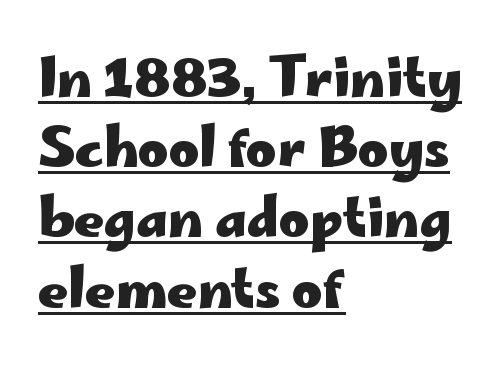
{"serif": "no", "italic": "no", "bold": "yes", "weight": "heavy", "width": "wide", "stroke_contrast": "low", "x_height": "small", "monospaced": "no", "underline": "yes", "align": "left", "line_spacing": "normal", "line_spacing_ratio": 1.35, "letter_spacing": "normal", "letter_spacing_em": 0.0, "glyph_px": 52}
